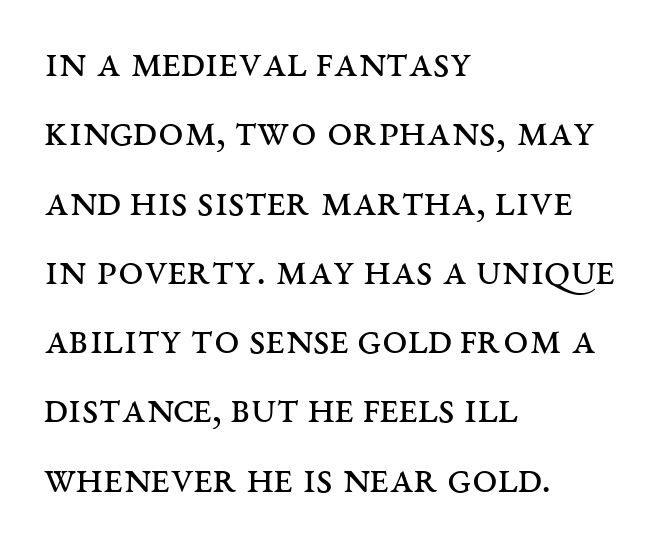
Q: Is the text bold? A: No.
Q: Is the text italic (slanted)? A: No, it is upright.
Q: Is the typeface a serif or a sans-serif typeface? A: Serif.
Q: Is the text underlined? A: No.
Q: How is the paragraph aligned? A: Left-aligned.
Q: Is the spacing between letters normal or unusually wide? A: Normal.
Q: Is the spacing between lines tight, normal or loose? A: Normal.
Q: Width (condensed, normal, or wide)? A: Wide.
Q: Stroke contrast? A: Medium.
Q: x-height? A: Large.
Q: Monospaced? A: No.
